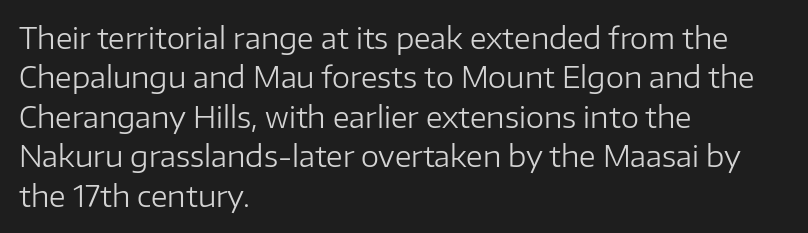
{"serif": "no", "italic": "no", "bold": "no", "weight": "regular", "width": "normal", "stroke_contrast": "low", "x_height": "medium", "monospaced": "no", "underline": "no", "align": "left", "line_spacing": "normal", "line_spacing_ratio": 1.36, "letter_spacing": "normal", "letter_spacing_em": 0.0, "glyph_px": 29}
